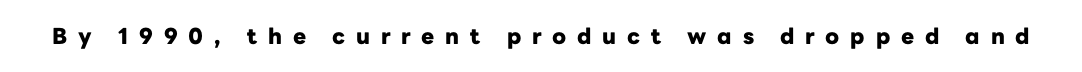
The foot of each line stays bare and open. What stands out about the letter spacing? Its width — letters are far apart. Nope, not italic — everything's standing straight. Its strokes are broad and dark, the hallmark of bold type.
